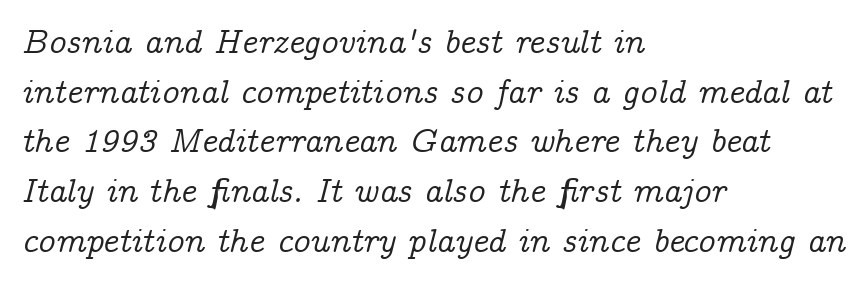
Q: Is the text italic (slanted)? A: Yes, it leans right by about 14 degrees.
Q: Is the typeface a serif or a sans-serif typeface? A: Serif.
Q: Is the text underlined? A: No.
Q: How is the paragraph aligned? A: Left-aligned.
Q: Is the spacing between letters normal or unusually wide? A: Normal.
Q: Is the spacing between lines tight, normal or loose? A: Normal.
Q: Width (condensed, normal, or wide)? A: Normal.
Q: Stroke contrast? A: Low.
Q: x-height? A: Medium.
Q: Monospaced? A: No.
